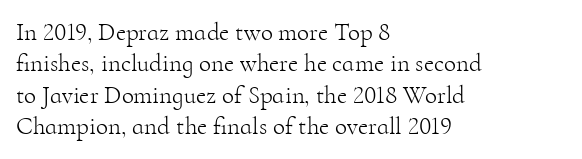
The image shows 25 px text type, upright; set left-aligned, normal line spacing (1.26x), normal letter spacing, not underlined.
